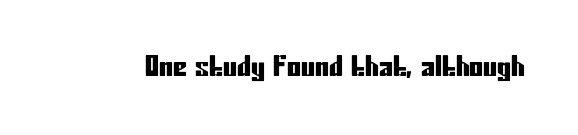
Q: Is the text italic (slanted)? A: No, it is upright.
Q: Is the typeface a serif or a sans-serif typeface? A: Sans-serif.
Q: Is the text underlined? A: No.
Q: Is the spacing between letters normal or unusually wide? A: Normal.
Q: Width (condensed, normal, or wide)? A: Condensed.
Q: Stroke contrast? A: Low.
Q: x-height? A: Medium.
Q: Monospaced? A: No.
